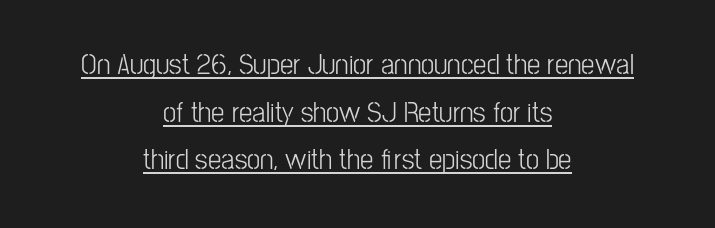
Q: Is the text bold? A: No.
Q: Is the text italic (slanted)? A: No, it is upright.
Q: Is the typeface a serif or a sans-serif typeface? A: Sans-serif.
Q: Is the text underlined? A: Yes.
Q: How is the paragraph aligned? A: Centered.
Q: Is the spacing between letters normal or unusually wide? A: Normal.
Q: Is the spacing between lines tight, normal or loose? A: Normal.
Q: Width (condensed, normal, or wide)? A: Condensed.
Q: Stroke contrast? A: Low.
Q: x-height? A: Medium.
Q: Monospaced? A: No.
